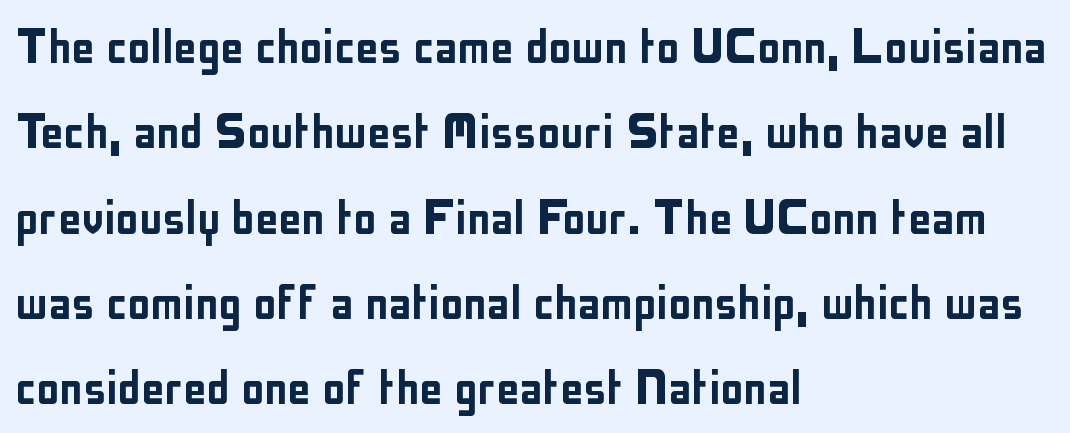
These lines are rendered in a variable-pitch font. A bare baseline throughout the passage. Style check: upright. The rendering keeps characters at their native spacing. The designer went with a sans here, leaving each stem footless. The typesetter chose a ragged-right arrangement here.
